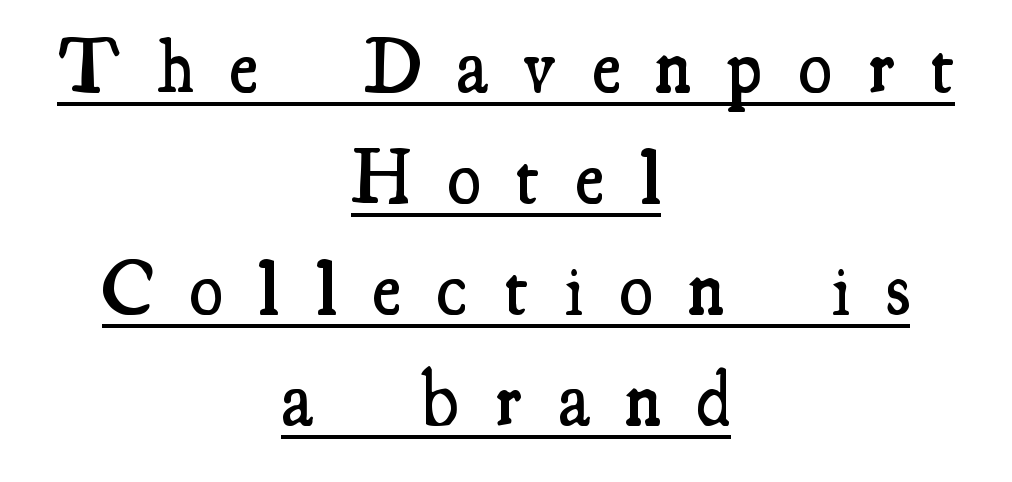
Teacher's note: observe the equal gaps on both sides — that is centered alignment. Leading: standard. Note the varied advance widths — an 'i' is clearly narrower than an 'm'. The letterforms stand isolated, each surrounded by extra space. What decoration does the sample have? An underline. Type style note: has serifs.
